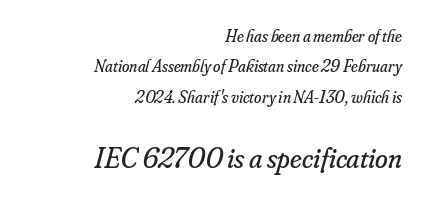
The image shows 29 px regular-weight serif type, italic (leaning right); set right-aligned, line spacing 1.78x, normal letter spacing, not underlined; the second (bottom) block is 1.71x larger; low stroke contrast and a small x-height.
